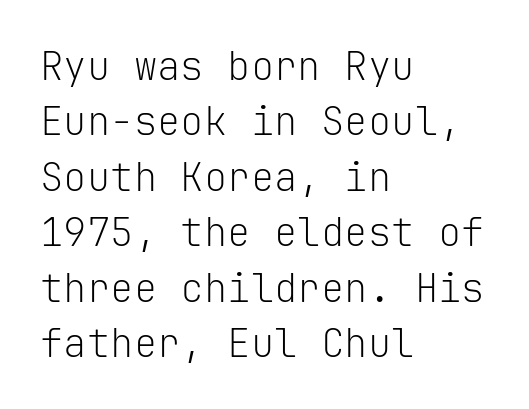
Default kerning and tracking; the words read as compact shapes. The designer went with a sans here, leaving each stem footless. Here the designer chose a console-style face with uniform glyph widths. Leading matches the norm, producing a regular column.
